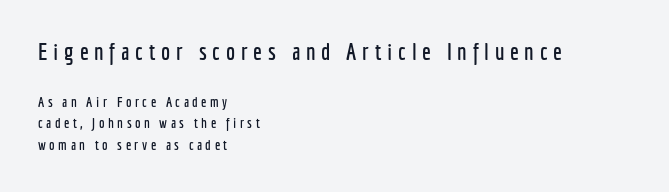
Short note: letters widely spaced. The strip under each line holds only bare page. Leading: standard. In CSS terms this would be text-align: left. Type size steps down from the first block to the second.
